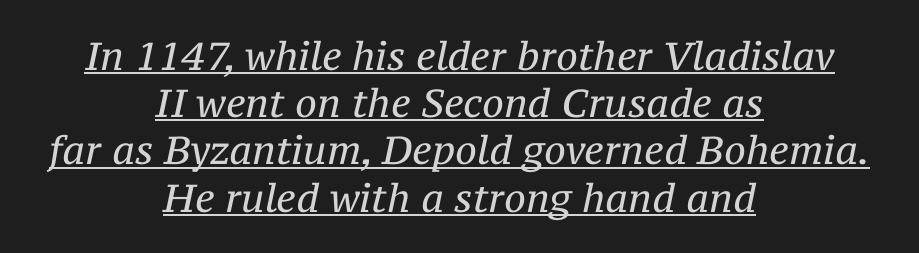
Q: Is the text bold? A: No.
Q: Is the text italic (slanted)? A: Yes, it leans right by about 12 degrees.
Q: Is the typeface a serif or a sans-serif typeface? A: Serif.
Q: Is the text underlined? A: Yes.
Q: How is the paragraph aligned? A: Centered.
Q: Is the spacing between letters normal or unusually wide? A: Normal.
Q: Width (condensed, normal, or wide)? A: Normal.
Q: Stroke contrast? A: Medium.
Q: x-height? A: Medium.
Q: Monospaced? A: No.
